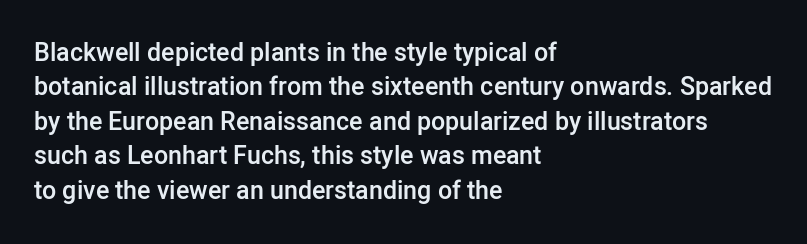
Q: Is the text bold? A: Semi-bold.
Q: Is the text italic (slanted)? A: No, it is upright.
Q: Is the text underlined? A: No.
Q: How is the paragraph aligned? A: Left-aligned.
Q: Is the spacing between letters normal or unusually wide? A: Normal.
Q: Is the spacing between lines tight, normal or loose? A: Normal.
